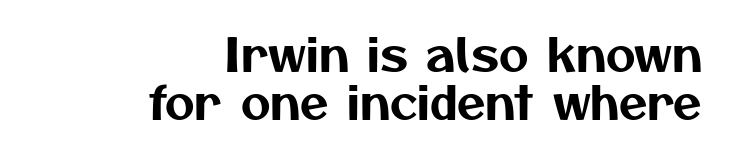
Q: Is the typeface a serif or a sans-serif typeface? A: Sans-serif.
Q: Is the text underlined? A: No.
Q: How is the paragraph aligned? A: Right-aligned.
Q: Is the spacing between letters normal or unusually wide? A: Normal.
Q: Is the spacing between lines tight, normal or loose? A: Tight.
Q: Width (condensed, normal, or wide)? A: Normal.
Q: Stroke contrast? A: Medium.
Q: x-height? A: Medium.
Q: Monospaced? A: No.
